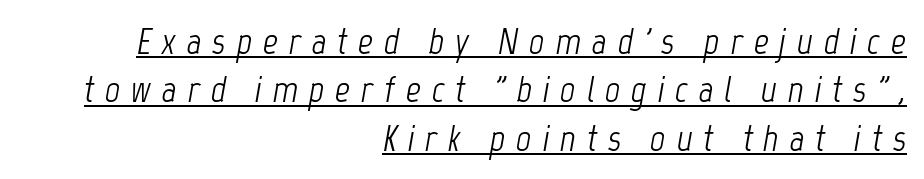
The image shows 37 px light, condensed type, italic (leaning right); set right-aligned, normal line spacing (1.31x), unusually wide letter spacing (+0.29 em), underlined; low stroke contrast and a medium x-height.
